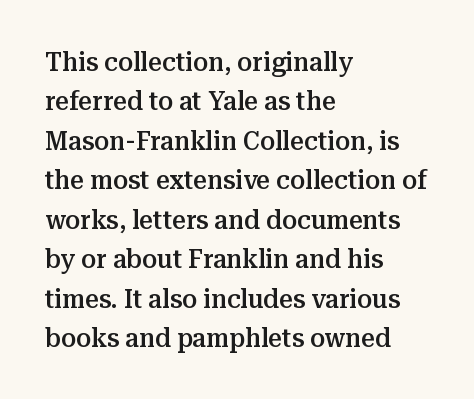
Q: Is the text bold? A: Semi-bold.
Q: Is the text italic (slanted)? A: No, it is upright.
Q: Is the text underlined? A: No.
Q: How is the paragraph aligned? A: Left-aligned.
Q: Is the spacing between letters normal or unusually wide? A: Normal.
Q: Is the spacing between lines tight, normal or loose? A: Normal.
